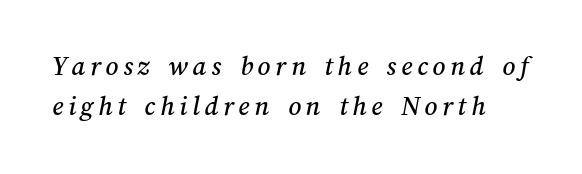
Character widths vary here, with narrow letters taking less room than wide ones. The zone under the glyphs is completely vacant. Summary of vertical rhythm: regular, with standard interline spacing.
